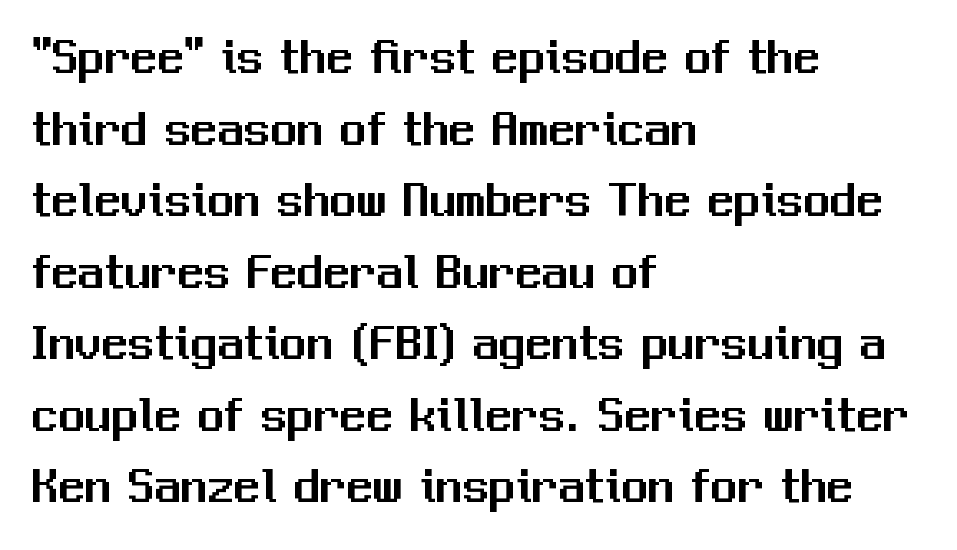
Font category for this specimen: sans-serif. What stands out about the letter spacing? Nothing — it is the standard amount. The vertical gap from one line to the next is medium. Is there any slant? The stems are plumb. Caption: multi-line text, flush left, ragged right.
